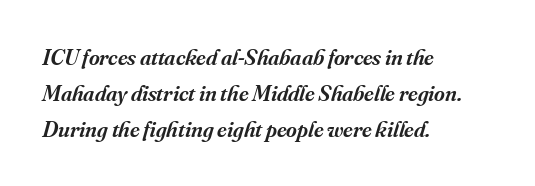
{"italic": "yes", "lean": "right", "slant_degrees": 16, "bold": "semi", "underline": "no", "align": "left", "line_spacing": "normal", "line_spacing_ratio": 1.57, "letter_spacing": "normal", "letter_spacing_em": 0.0, "glyph_px": 23}
